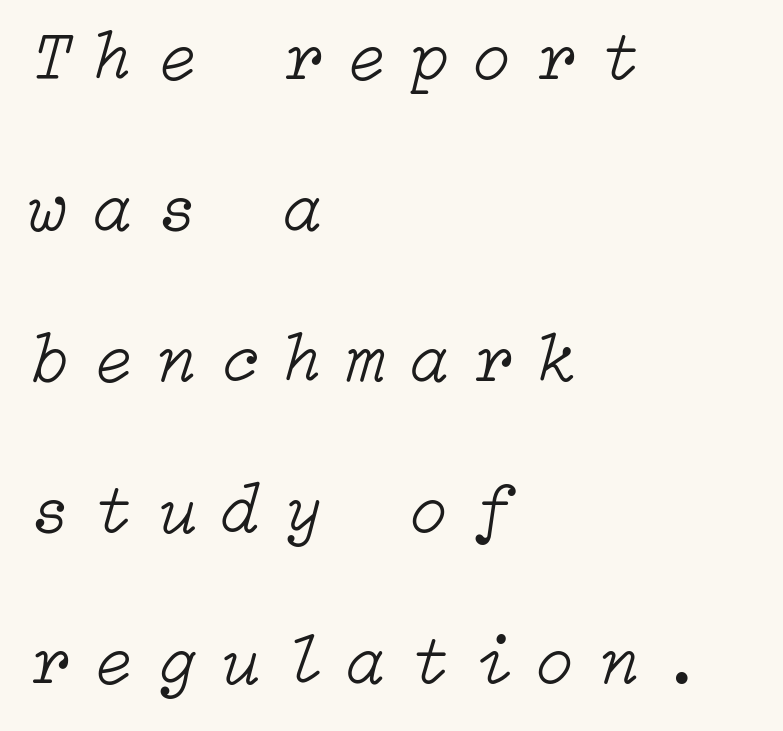
Stem width sits at or under what a default text font uses. Summary of vertical rhythm: relaxed, with wide interline spacing. These lines stack with their left ends in a neat column. The space directly below the letters is spotless. This sample uses expanded letter spacing, leaving extra air between glyphs. In terms of posture, this sample is oblique.
